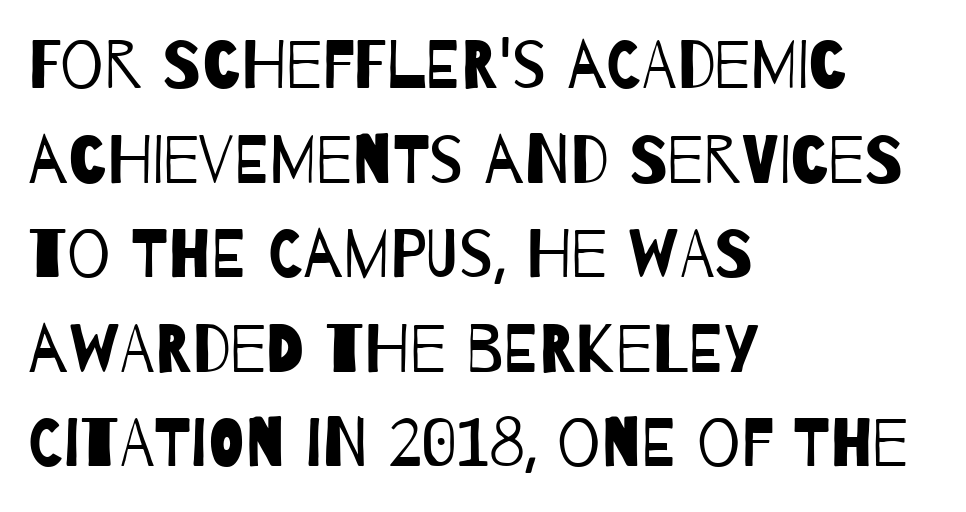
{"serif": "no", "bold": "no", "weight": "regular", "width": "condensed", "stroke_contrast": "low", "x_height": "large", "monospaced": "no", "underline": "no", "align": "left", "line_spacing": "normal", "line_spacing_ratio": 1.39, "letter_spacing": "normal", "letter_spacing_em": 0.0, "glyph_px": 68}
